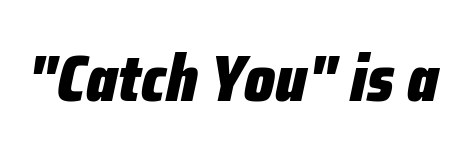
Glyph-to-glyph distance matches everyday printed text. The passage shown is not underscored anywhere. The rendering uses natural spacing where letterforms have individual widths. When letters slant like this, we call the style italic.
